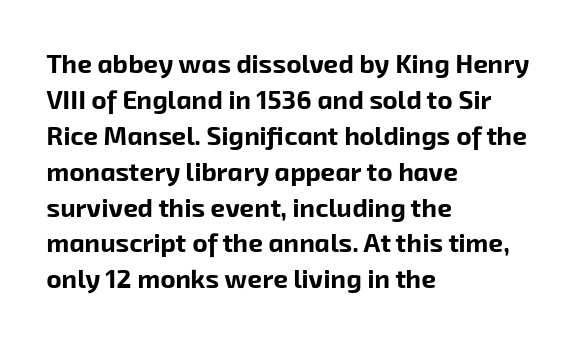
The image shows 26 px bold type; set left-aligned, normal line spacing (1.38x), normal letter spacing, not underlined.
